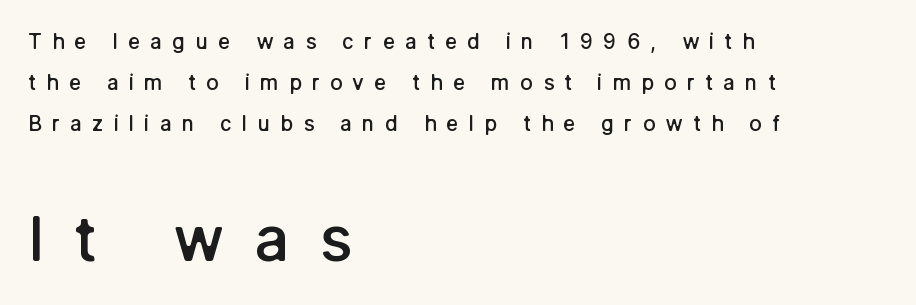
Q: Is the text bold? A: Semi-bold.
Q: Is the text italic (slanted)? A: No, it is upright.
Q: Is the typeface a serif or a sans-serif typeface? A: Sans-serif.
Q: Is the text underlined? A: No.
Q: How is the paragraph aligned? A: Left-aligned.
Q: Is the spacing between letters normal or unusually wide? A: Unusually wide.
Q: Is the spacing between lines tight, normal or loose? A: Loose.
Q: Which block of text is set in a larger size, the first (top) or the second (bottom)? A: The second (bottom) one.
Q: Width (condensed, normal, or wide)? A: Normal.
Q: Stroke contrast? A: Low.
Q: x-height? A: Medium.
Q: Monospaced? A: No.
